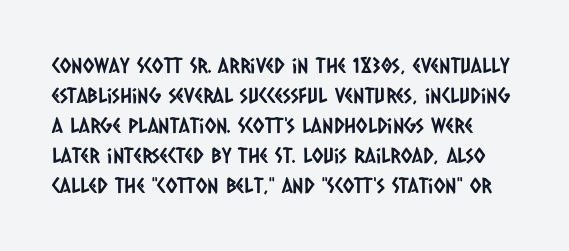
Q: Is the text underlined? A: No.
Q: Is the spacing between letters normal or unusually wide? A: Normal.
Q: Is the spacing between lines tight, normal or loose? A: Normal.
